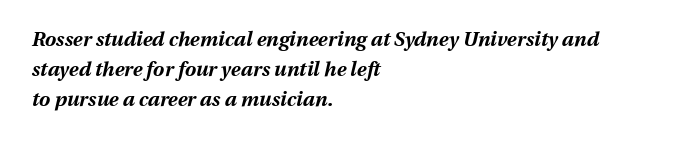
The image shows 20 px bold type, italic (leaning right); set left-aligned, normal line spacing (1.5x), normal letter spacing, not underlined.
